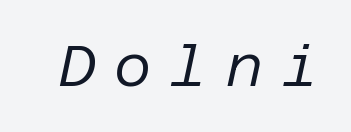
The image shows 57 px regular-weight type, italic (leaning right); set unusually wide letter spacing (+0.33 em), not underlined; low stroke contrast and a large x-height.
